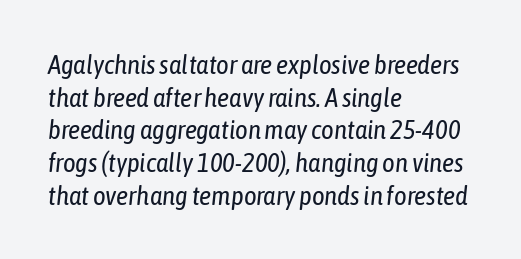
Q: Is the text bold? A: No.
Q: Is the text italic (slanted)? A: Yes, it leans right by about 6 degrees.
Q: Is the text underlined? A: No.
Q: How is the paragraph aligned? A: Left-aligned.
Q: Is the spacing between letters normal or unusually wide? A: Normal.
